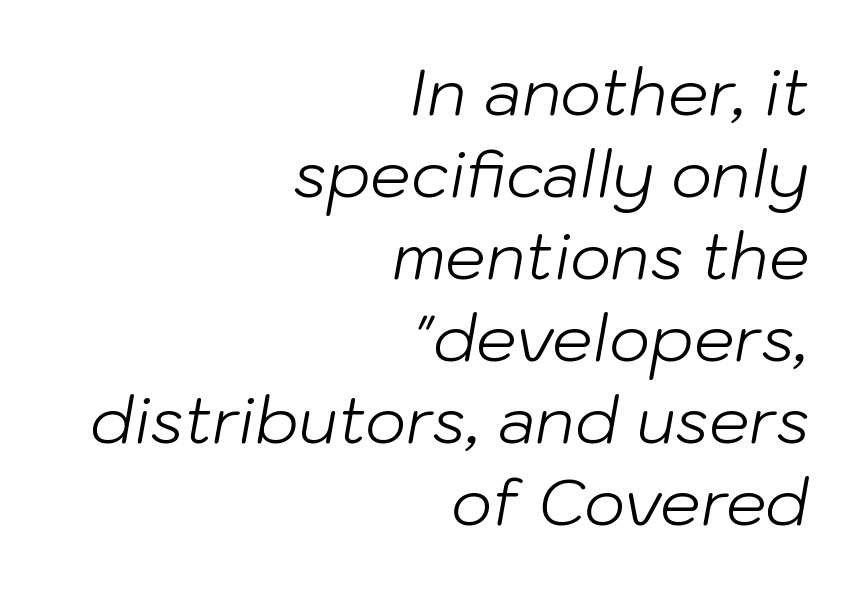
The image shows 64 px light type, italic (leaning right); set right-aligned, normal line spacing (1.28x), normal letter spacing, not underlined; low stroke contrast and a medium x-height.
